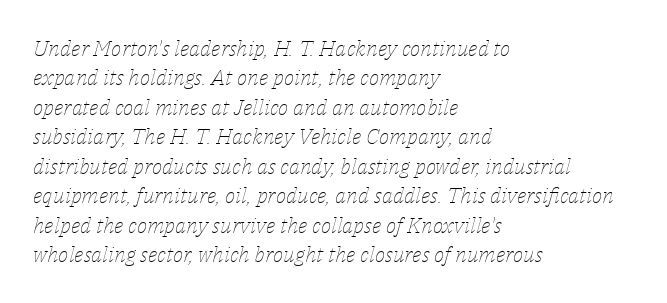
The image shows 22 px text type, italic (leaning right); set left-aligned, normal line spacing (1.34x), normal letter spacing, not underlined.
